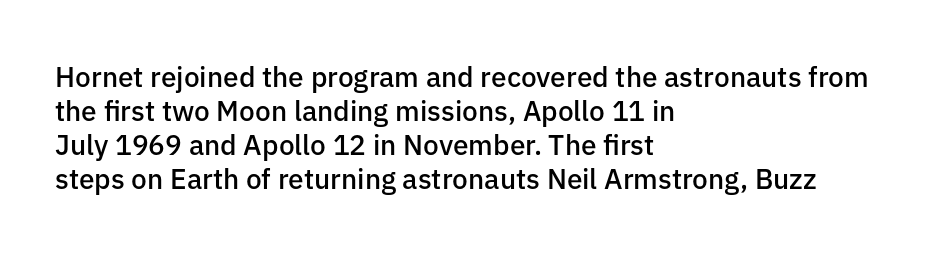
Q: Is the text bold? A: Semi-bold.
Q: Is the text italic (slanted)? A: No, it is upright.
Q: Is the typeface a serif or a sans-serif typeface? A: Sans-serif.
Q: Is the text underlined? A: No.
Q: How is the paragraph aligned? A: Left-aligned.
Q: Is the spacing between letters normal or unusually wide? A: Normal.
Q: Width (condensed, normal, or wide)? A: Normal.
Q: Stroke contrast? A: Low.
Q: x-height? A: Medium.
Q: Monospaced? A: No.
